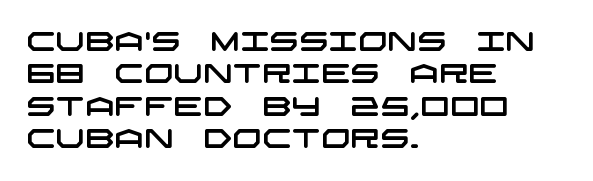
{"underline": "no", "align": "left", "line_spacing": "normal", "line_spacing_ratio": 1.25, "letter_spacing": "normal", "letter_spacing_em": 0.0, "glyph_px": 26}
